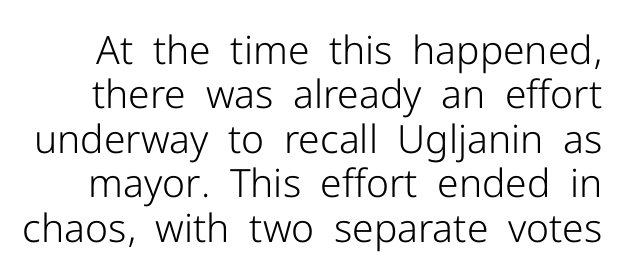
Do the characters align in a grid? No, the font is proportional. The glyphs are unaccompanied by any horizontal stroke below them. Compared with typical body copy, the letter spacing here is the same. Weight: not bold — regular or lighter.
